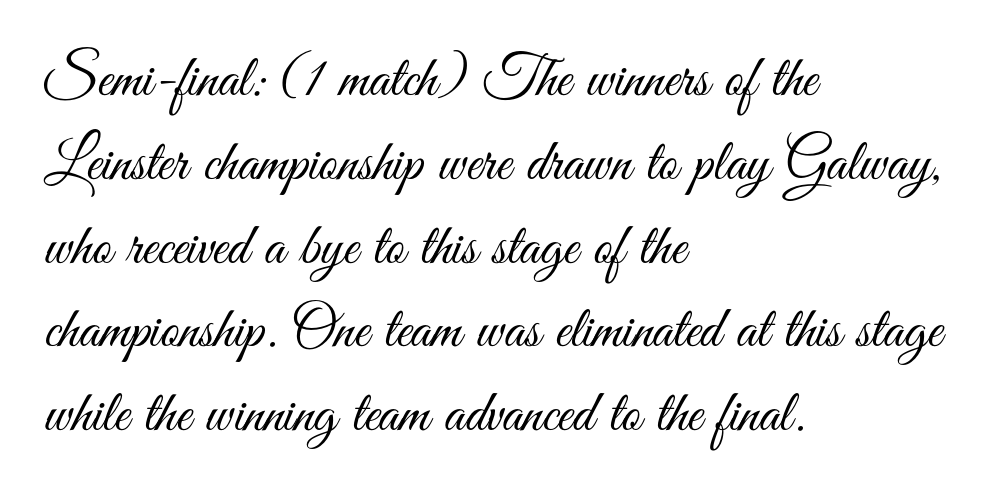
Q: Is the text bold? A: No.
Q: Is the text italic (slanted)? A: Yes.
Q: Is the typeface a serif or a sans-serif typeface? A: Sans-serif.
Q: Is the text underlined? A: No.
Q: How is the paragraph aligned? A: Left-aligned.
Q: Is the spacing between letters normal or unusually wide? A: Normal.
Q: Is the spacing between lines tight, normal or loose? A: Normal.
Q: Width (condensed, normal, or wide)? A: Condensed.
Q: Stroke contrast? A: Medium.
Q: x-height? A: Small.
Q: Monospaced? A: No.
